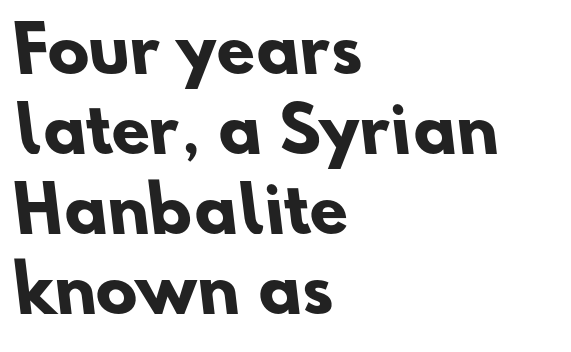
{"serif": "no", "bold": "yes", "weight": "heavy", "width": "normal", "stroke_contrast": "low", "x_height": "small", "monospaced": "no", "underline": "no", "align": "left", "line_spacing": "normal", "line_spacing_ratio": 1.29, "letter_spacing": "normal", "letter_spacing_em": 0.0, "glyph_px": 62}
